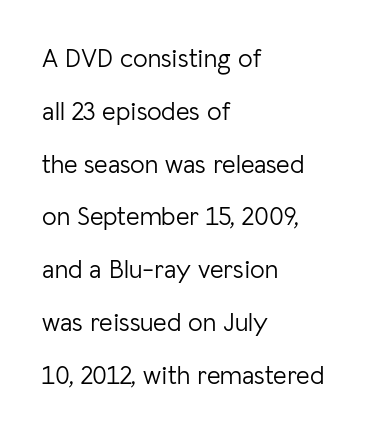
Q: Is the text bold? A: No.
Q: Is the text italic (slanted)? A: No, it is upright.
Q: Is the text underlined? A: No.
Q: How is the paragraph aligned? A: Left-aligned.
Q: Is the spacing between letters normal or unusually wide? A: Normal.
Q: Is the spacing between lines tight, normal or loose? A: Loose.
